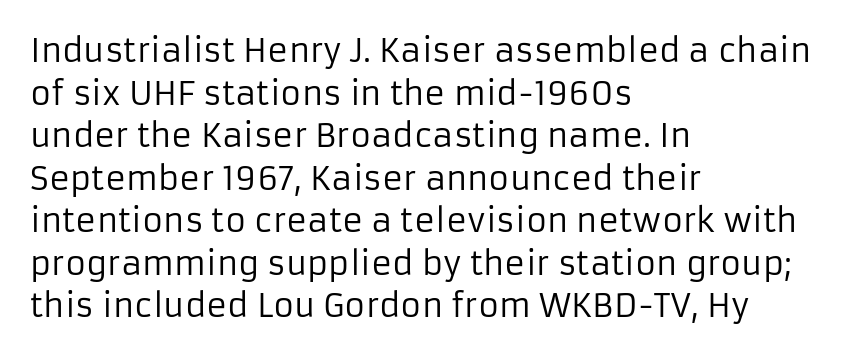
{"serif": "no", "italic": "no", "bold": "no", "weight": "regular", "width": "normal", "stroke_contrast": "low", "x_height": "medium", "monospaced": "no", "underline": "no", "align": "left", "line_spacing": "normal", "line_spacing_ratio": 1.33, "letter_spacing": "normal", "letter_spacing_em": 0.0, "glyph_px": 32}
